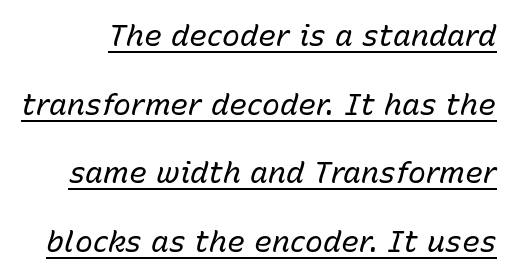
Q: Is the text bold? A: No.
Q: Is the text italic (slanted)? A: Yes, it leans right by about 15 degrees.
Q: Is the text underlined? A: Yes.
Q: Is the spacing between letters normal or unusually wide? A: Normal.
Q: Is the spacing between lines tight, normal or loose? A: Loose.
Q: Width (condensed, normal, or wide)? A: Normal.
Q: Stroke contrast? A: Low.
Q: x-height? A: Medium.
Q: Monospaced? A: No.
